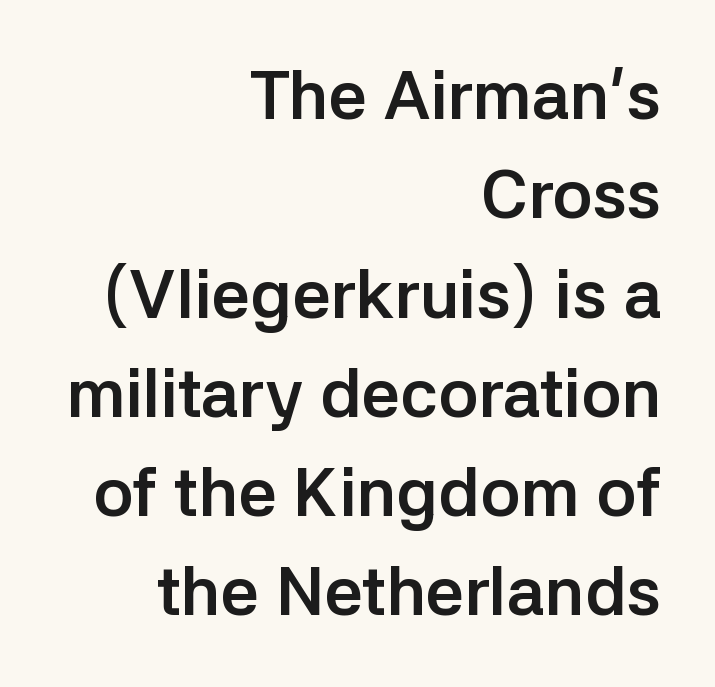
{"serif": "no", "italic": "no", "bold": "yes", "weight": "semibold", "width": "normal", "stroke_contrast": "low", "x_height": "medium", "monospaced": "no", "underline": "no", "align": "right", "line_spacing": "normal", "line_spacing_ratio": 1.46, "letter_spacing": "normal", "letter_spacing_em": 0.0, "glyph_px": 68}
